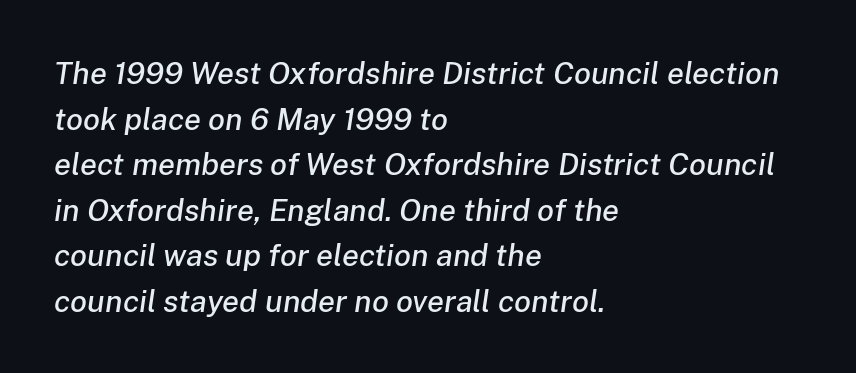
Does the leading feel generous? No, just average. Spacing between characters is what you'd get straight out of the box. Varying glyph widths throughout — classic text-font behaviour. Underlining? Definitely not there. Characters are canted at an angle relative to the baseline's perpendicular.
